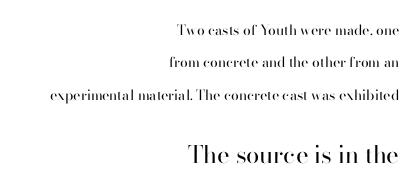
The image shows 24 px text type, upright; set right-aligned, loose line spacing (2.32x), normal letter spacing, not underlined; the second (bottom) block is 1.71x larger.
